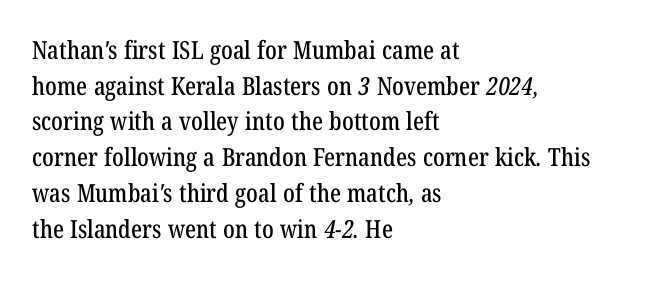
Q: Is the text underlined? A: No.
Q: How is the paragraph aligned? A: Left-aligned.
Q: Is the spacing between letters normal or unusually wide? A: Normal.
Q: Is the spacing between lines tight, normal or loose? A: Normal.
